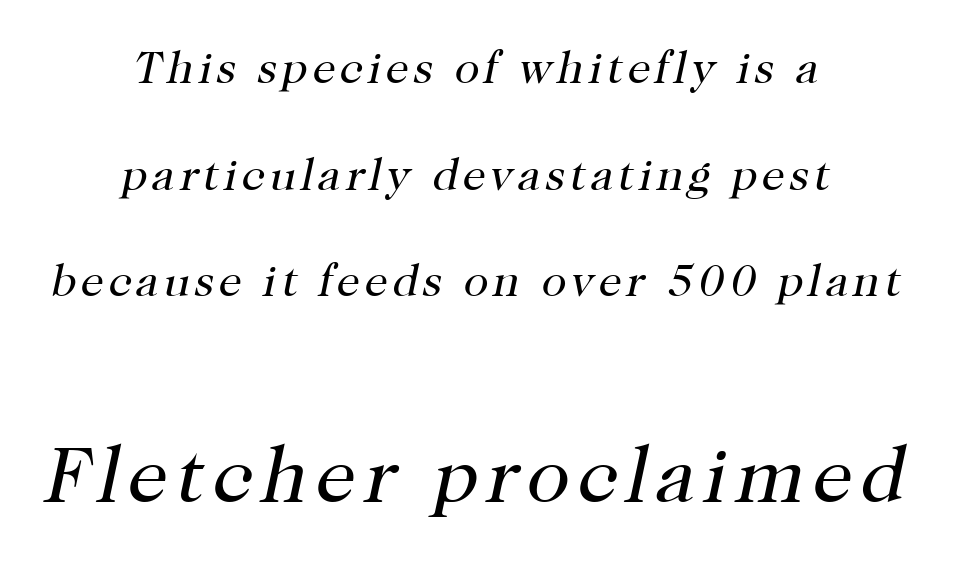
Italic: yes, the glyphs are oblique. Compared with a typical body face, this is equally light or lighter still. The lower block of text is set noticeably larger than the block above it. The baseline area is clear. The face used here is proportionally spaced, like ordinary book or web type. Widely set lines give the paragraph a tall, airy silhouette.
